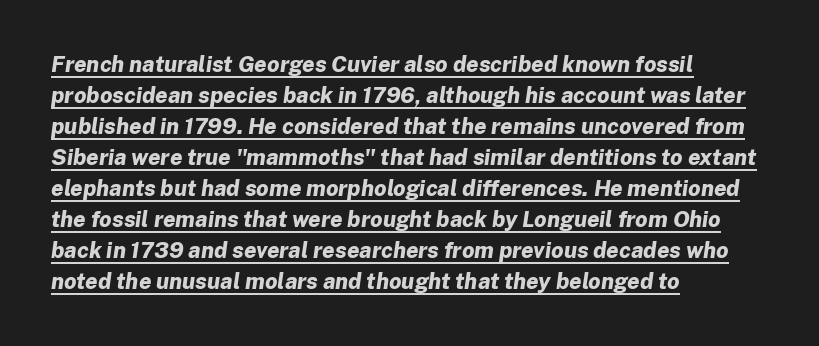
{"italic": "yes", "lean": "right", "slant_degrees": 8, "bold": "yes", "underline": "yes", "align": "left", "line_spacing": "normal", "line_spacing_ratio": 1.41, "letter_spacing": "normal", "letter_spacing_em": 0.0, "glyph_px": 22}
